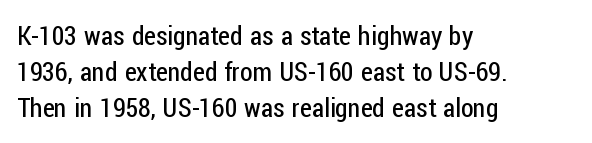
Teacher's note: observe the even left margin — that is flush-left alignment. Students, note that the glyphs here touch the page at normal intervals. Do the letters lean? They stand straight. Descenders hang freely into open space. Stem width sits at or under what a default text font uses.
